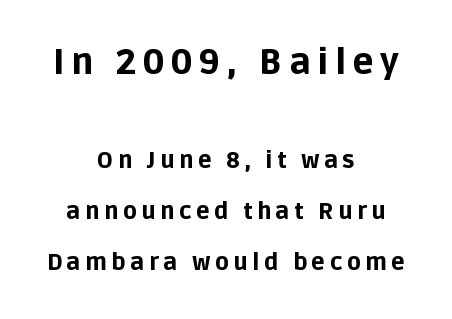
{"serif": "no", "italic": "no", "bold": "yes", "weight": "bold", "width": "normal", "stroke_contrast": "low", "x_height": "large", "monospaced": "no", "underline": "no", "align": "center", "line_spacing": "loose", "line_spacing_ratio": 2.21, "larger_block": "first", "size_ratio": 1.52, "glyph_px": 35}
